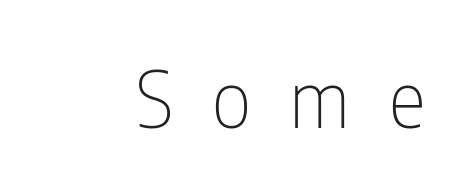
{"serif": "no", "italic": "no", "bold": "no", "weight": "thin", "width": "condensed", "stroke_contrast": "low", "x_height": "medium", "monospaced": "no", "underline": "no", "letter_spacing": "wide", "letter_spacing_em": 0.49, "glyph_px": 79}
